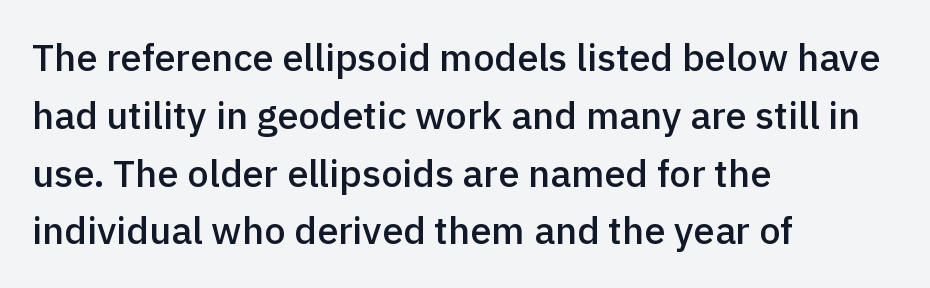
{"serif": "no", "italic": "no", "bold": "semi", "weight": "semibold", "width": "normal", "x_height": "medium", "monospaced": "no", "underline": "no", "align": "left", "line_spacing": "normal", "line_spacing_ratio": 1.52, "letter_spacing": "normal", "letter_spacing_em": 0.0, "glyph_px": 38}
